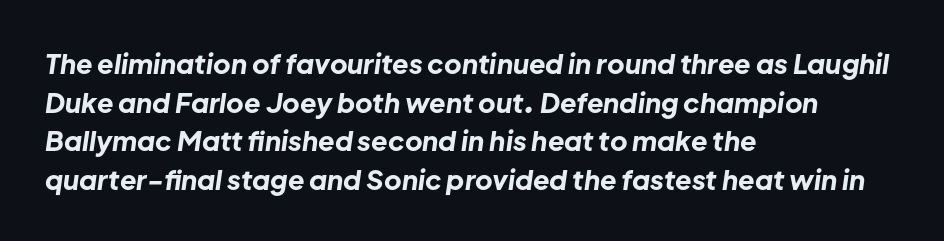
The paragraph has a hard left edge and a soft right edge. Quick note: italic. The type is set solid horizontally, with unmodified tracking. The strip under each line holds only bare page. Students, this is bold: see how much ink each stroke carries. Evenly set lines give the paragraph a standard silhouette.
